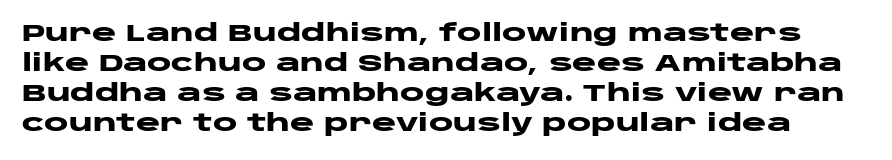
Q: Is the text bold? A: Yes.
Q: Is the text italic (slanted)? A: No, it is upright.
Q: Is the text underlined? A: No.
Q: Is the spacing between letters normal or unusually wide? A: Normal.
Q: Is the spacing between lines tight, normal or loose? A: Normal.
